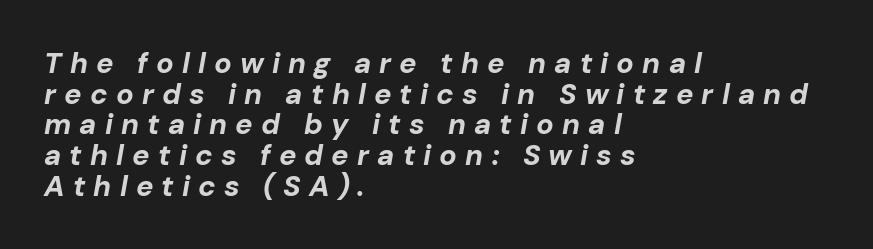
Short and long lines alike share a common starting point at left. Inter-character spacing is expanded well beyond the font's built-in metrics. Descenders are the only things crossing below the line. Does the weight exceed regular? Yes, all the way to bold.
